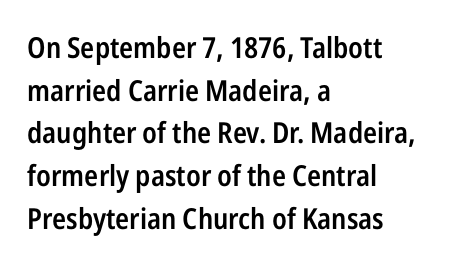
{"serif": "no", "italic": "no", "bold": "semi", "weight": "semibold", "width": "condensed", "stroke_contrast": "low", "x_height": "medium", "monospaced": "no", "underline": "no", "align": "left", "line_spacing": "normal", "line_spacing_ratio": 1.47, "letter_spacing": "normal", "letter_spacing_em": 0.0, "glyph_px": 29}
